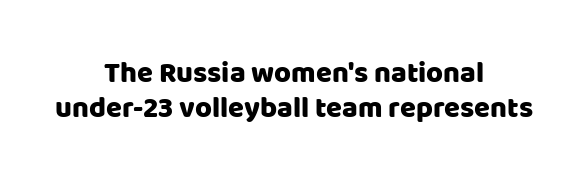
Q: Is the text italic (slanted)? A: No, it is upright.
Q: Is the typeface a serif or a sans-serif typeface? A: Sans-serif.
Q: Is the text underlined? A: No.
Q: How is the paragraph aligned? A: Centered.
Q: Is the spacing between letters normal or unusually wide? A: Normal.
Q: Width (condensed, normal, or wide)? A: Normal.
Q: Stroke contrast? A: Low.
Q: x-height? A: Large.
Q: Monospaced? A: No.
